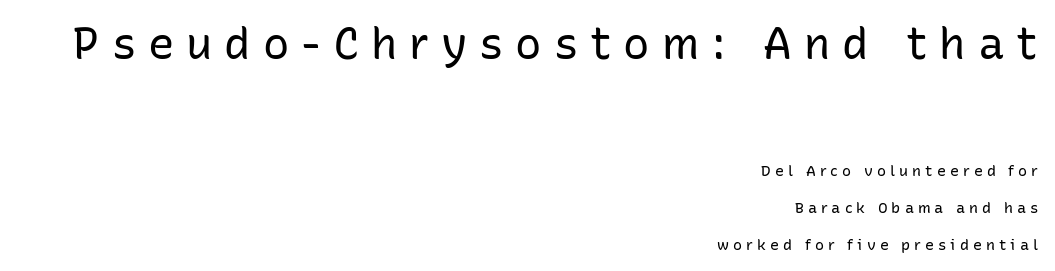
The image shows 44 px regular-weight sans-serif type, upright; set right-aligned, loose line spacing (2.47x), unusually wide letter spacing (+0.27 em), not underlined; the first (top) block is 2.93x larger; low stroke contrast and a medium x-height.
